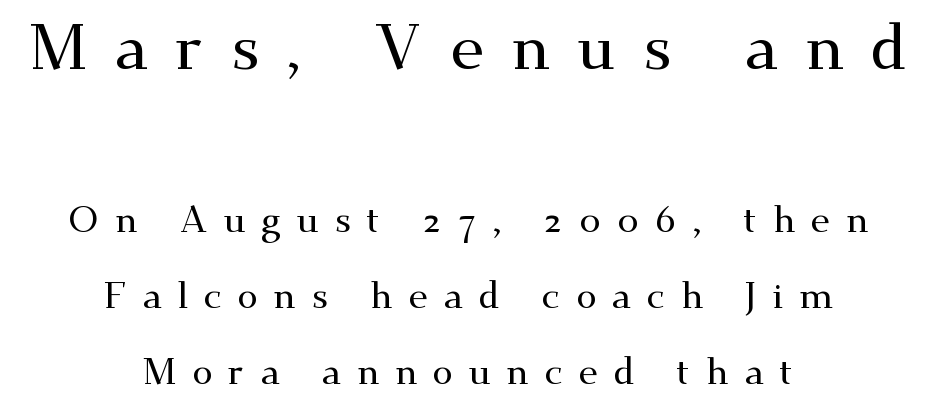
Is this a fixed-width face? No — the glyphs have proportional, varying widths. The characters display serif detailing at their extremities. The leading is generous, giving the passage an open texture. Plain, unruled lines of type.
